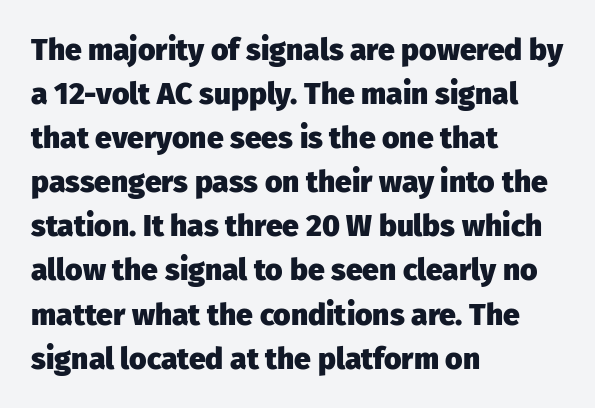
You could call the tracking neutral — neither tight nor loose. Every letter is thick-stroked: bold, no question. A typesetter would label this face a sans. What's the leading like? Ordinary, nothing unusual. This sample has the flowing, uneven cadence of proportional lettering.
